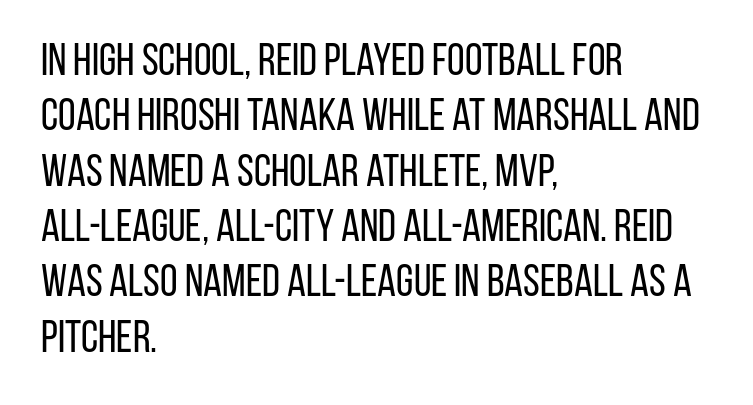
{"serif": "no", "italic": "no", "bold": "no", "weight": "regular", "width": "condensed", "stroke_contrast": "low", "x_height": "large", "monospaced": "no", "underline": "no", "align": "left", "line_spacing_ratio": 1.23, "letter_spacing": "normal", "letter_spacing_em": 0.0, "glyph_px": 45}
